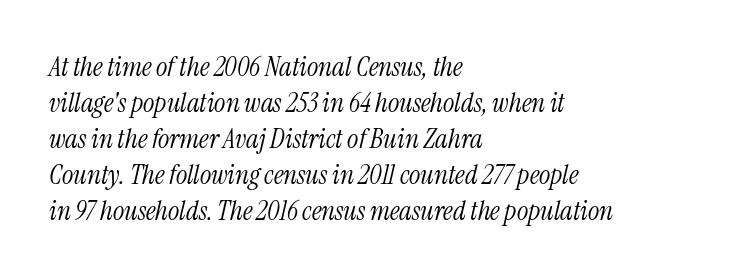
Unmarked baselines from the first word to the last. Yep, that's italic — everything's leaning. Spacing between characters is what you'd get straight out of the box. Compared with a typical body face, this is equally light or lighter still. Notice how descenders clear the ascenders below comfortably — that's standard leading. Reading down the block, your eye returns to a fixed left position each line.
